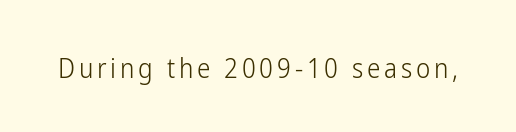
The image shows 27 px text type, upright; set not underlined.
